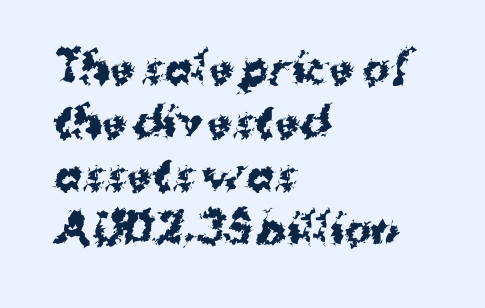
Look at the stroke-to-counter ratio: heavy, a bold. Is there much room between lines? A standard amount, neither cramped nor airy. These lines are rendered in a variable-pitch font. Type without underlining.
